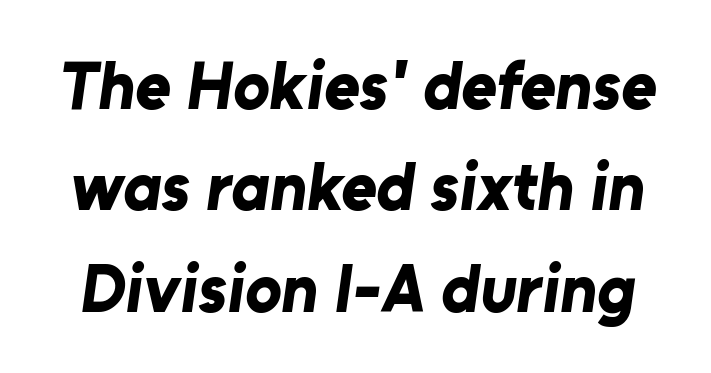
Words appear dense and cohesive because spacing is normal. Compared with typical paragraphs, the rows here are spaced about the same. I'd describe the lettering as bold — thick and assertive. Each letter's strokes conclude bluntly, with no projecting serifs. Each letter keeps its own natural width here, so spacing adapts to shape.
